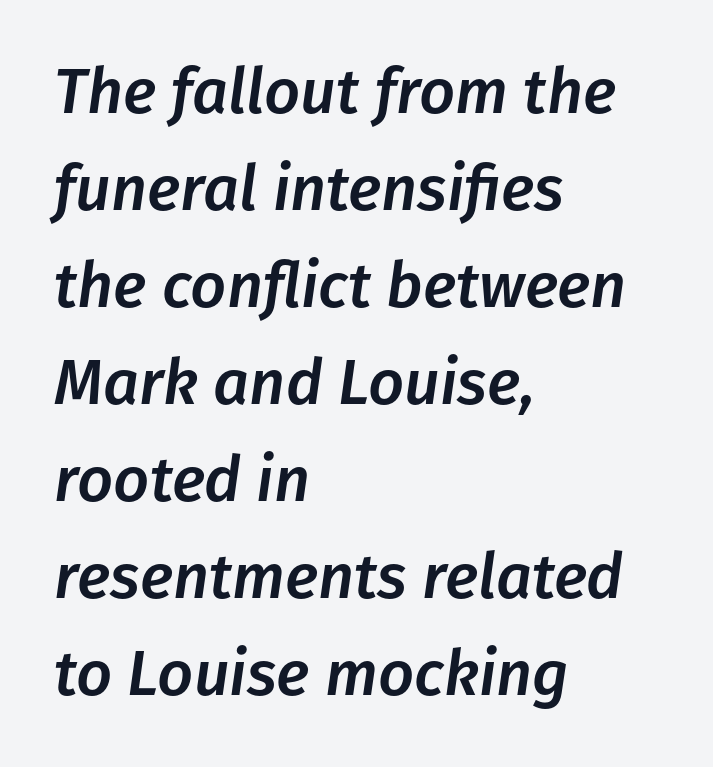
The image shows 63 px text type, italic (leaning right); set left-aligned, normal line spacing (1.54x), normal letter spacing, not underlined; low stroke contrast and a medium x-height.
